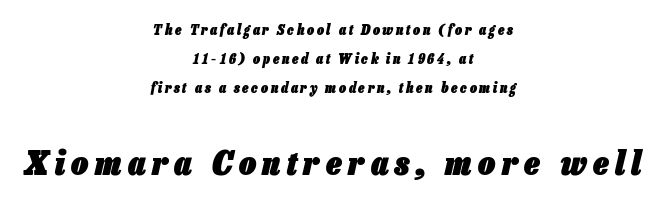
Q: Is the text bold? A: Yes.
Q: Is the text italic (slanted)? A: Yes, it leans right by about 13 degrees.
Q: Is the text underlined? A: No.
Q: How is the paragraph aligned? A: Centered.
Q: Is the spacing between lines tight, normal or loose? A: Loose.
Q: Which block of text is set in a larger size, the first (top) or the second (bottom)? A: The second (bottom) one.
Q: Width (condensed, normal, or wide)? A: Condensed.
Q: Stroke contrast? A: Low.
Q: x-height? A: Medium.
Q: Monospaced? A: No.
